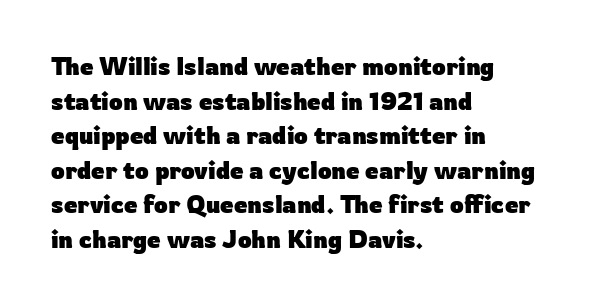
Q: Is the text bold? A: Yes.
Q: Is the text italic (slanted)? A: No, it is upright.
Q: Is the text underlined? A: No.
Q: How is the paragraph aligned? A: Left-aligned.
Q: Is the spacing between letters normal or unusually wide? A: Normal.
Q: Is the spacing between lines tight, normal or loose? A: Normal.
